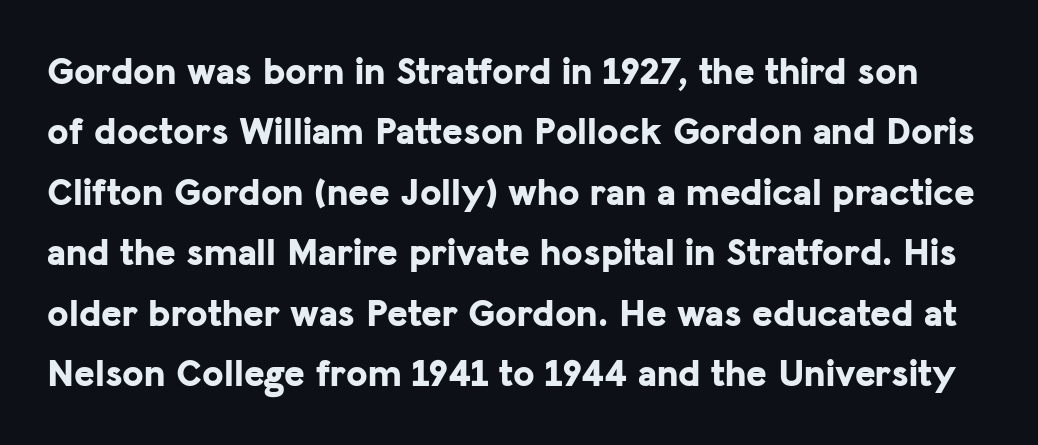
Q: Is the text bold? A: Yes.
Q: Is the text italic (slanted)? A: No, it is upright.
Q: Is the typeface a serif or a sans-serif typeface? A: Sans-serif.
Q: Is the text underlined? A: No.
Q: Is the spacing between letters normal or unusually wide? A: Normal.
Q: Is the spacing between lines tight, normal or loose? A: Normal.
Q: Width (condensed, normal, or wide)? A: Normal.
Q: Stroke contrast? A: Low.
Q: x-height? A: Medium.
Q: Monospaced? A: No.
